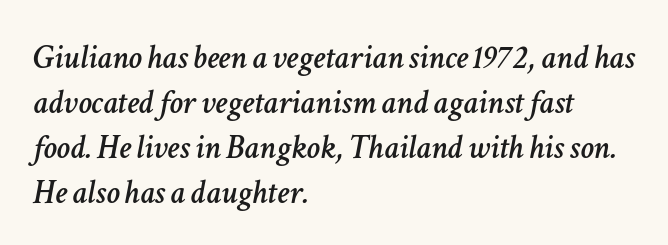
Q: Is the text italic (slanted)? A: Yes, it leans right by about 11 degrees.
Q: Is the text underlined? A: No.
Q: How is the paragraph aligned? A: Left-aligned.
Q: Is the spacing between letters normal or unusually wide? A: Normal.
Q: Is the spacing between lines tight, normal or loose? A: Normal.
Q: Width (condensed, normal, or wide)? A: Normal.
Q: Stroke contrast? A: Low.
Q: x-height? A: Medium.
Q: Monospaced? A: No.
